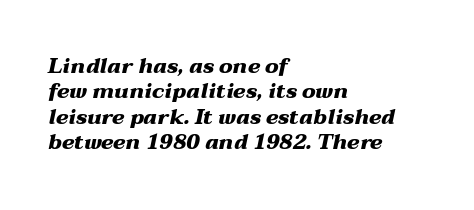
{"italic": "yes", "lean": "right", "slant_degrees": 12, "bold": "yes", "underline": "no", "align": "left", "line_spacing_ratio": 1.21, "letter_spacing": "normal", "letter_spacing_em": 0.0, "glyph_px": 21}
